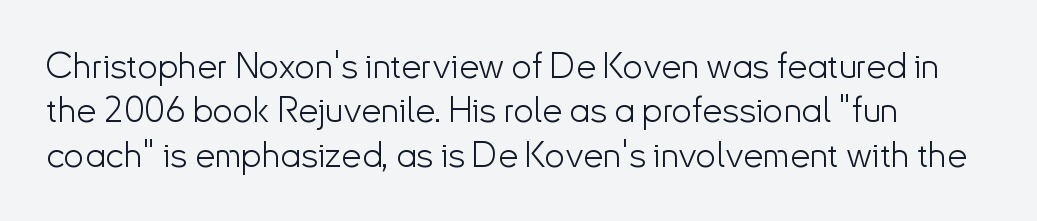
The image shows 36 px light sans-serif type, upright; set line spacing 1.23x, normal letter spacing, not underlined; low stroke contrast and a small x-height.
